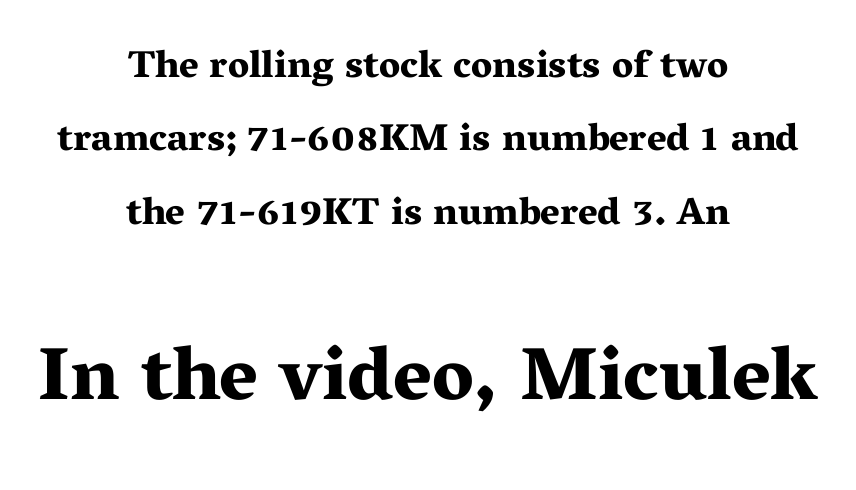
The image shows 75 px bold, wide serif type, upright; set centered, loose line spacing (1.93x), normal letter spacing, not underlined; the second (bottom) block is 1.97x larger; medium stroke contrast and a medium x-height.
